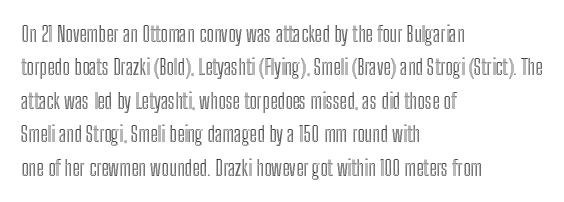
Q: Is the text italic (slanted)? A: No, it is upright.
Q: Is the text underlined? A: No.
Q: How is the paragraph aligned? A: Left-aligned.
Q: Is the spacing between letters normal or unusually wide? A: Normal.
Q: Is the spacing between lines tight, normal or loose? A: Normal.
